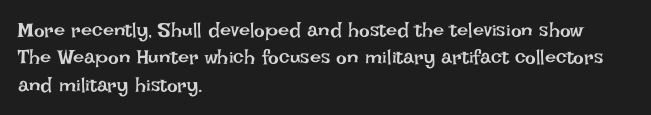
The image shows 20 px text type, upright; set left-aligned, normal line spacing (1.37x), normal letter spacing, not underlined.
